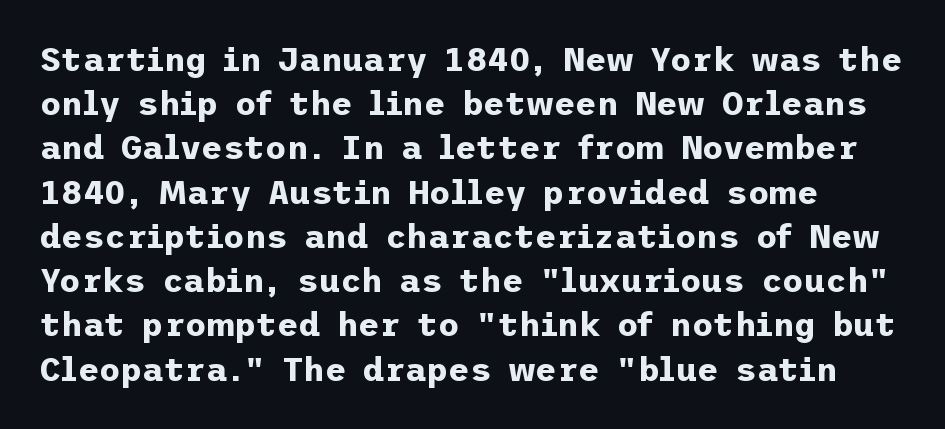
The image shows 33 px bold sans-serif type, upright; set normal line spacing (1.34x), normal letter spacing, not underlined; low stroke contrast and a medium x-height.
